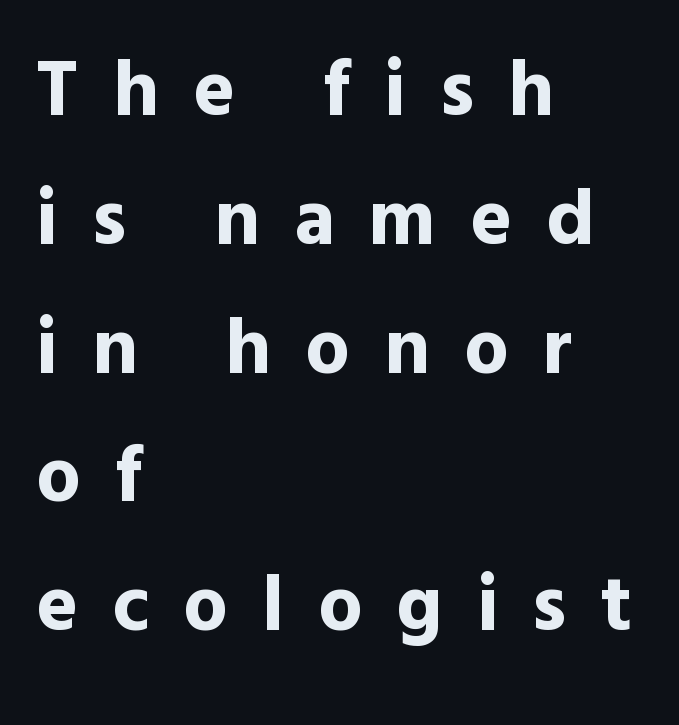
{"serif": "no", "italic": "no", "bold": "yes", "weight": "bold", "width": "normal", "x_height": "medium", "monospaced": "no", "underline": "no", "align": "left", "line_spacing": "normal", "line_spacing_ratio": 1.63, "letter_spacing": "wide", "letter_spacing_em": 0.43, "glyph_px": 79}
